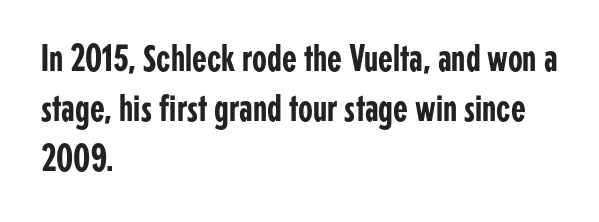
Q: Is the text italic (slanted)? A: No, it is upright.
Q: Is the typeface a serif or a sans-serif typeface? A: Sans-serif.
Q: Is the text underlined? A: No.
Q: How is the paragraph aligned? A: Left-aligned.
Q: Is the spacing between letters normal or unusually wide? A: Normal.
Q: Is the spacing between lines tight, normal or loose? A: Normal.
Q: Width (condensed, normal, or wide)? A: Condensed.
Q: Stroke contrast? A: Low.
Q: x-height? A: Medium.
Q: Monospaced? A: No.
